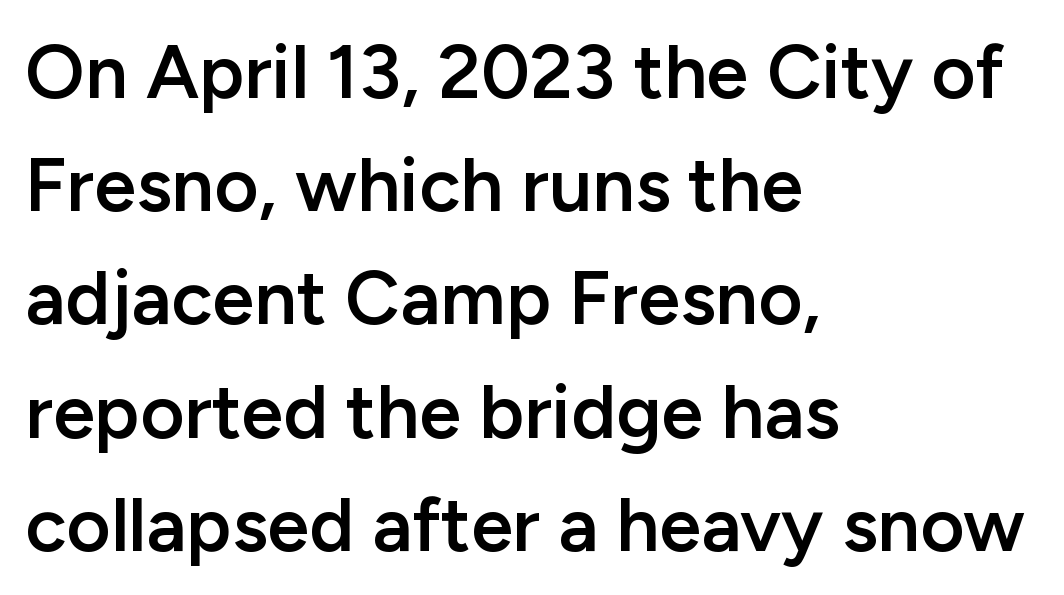
The image shows 76 px semibold sans-serif type, upright; set left-aligned, normal line spacing (1.49x), normal letter spacing, not underlined; low stroke contrast and a medium x-height.
